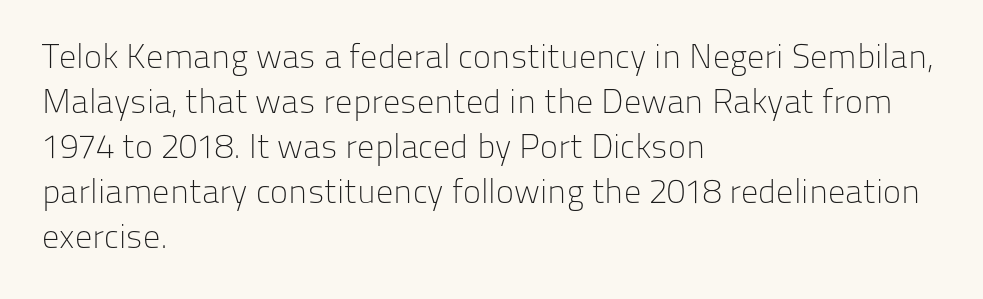
The space beneath each line is pristine and unruled. Note the varied advance widths — an 'i' is clearly narrower than an 'm'. Letter spacing: default. Evenly set lines give the paragraph a standard silhouette. A classic flush-left, rag-right setting is used for this passage. The passage shown is not bold in any degree.
